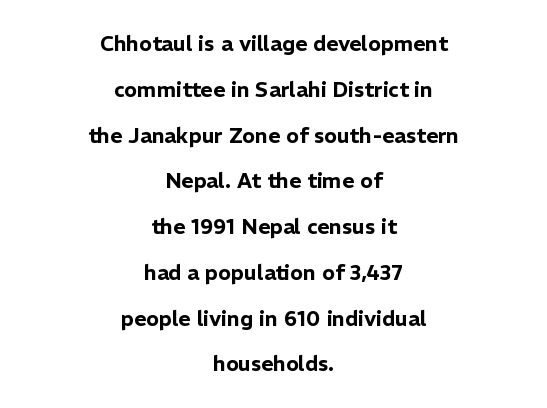
This sample is center-justified, so both line endings float freely. This rendering leaves character spacing at its baseline value. The typography opts for an upright posture over an oblique one. Notice the wide empty band between every row — that's loose leading.
